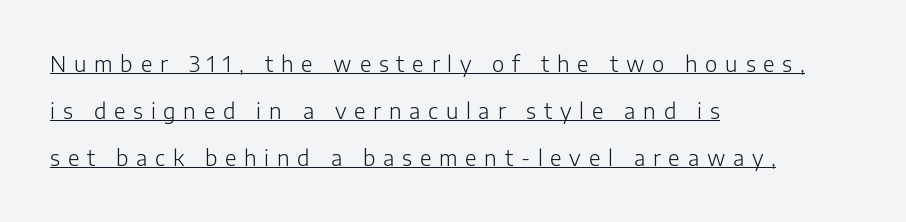
No extra ink here — the face is not bold. Reading down the column, the eye jumps a long way to each next line. Horizontal alignment here is leftward, the default for most running prose. Does the lettering tilt? It doesn't — this is upright. In designer terms, the underline attribute is active on this setting.
